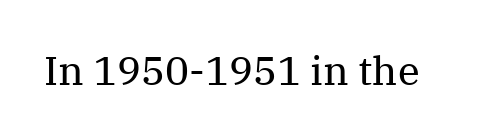
Is this a fixed-width face? No — the glyphs have proportional, varying widths. Is there any slant? The stems are plumb. No extra tracking has been applied to these lines. The characters are drawn with everyday or finer stroke widths. Unlike a clean sans, this face finishes its strokes with serifs. Beneath every word, the page is bare.
